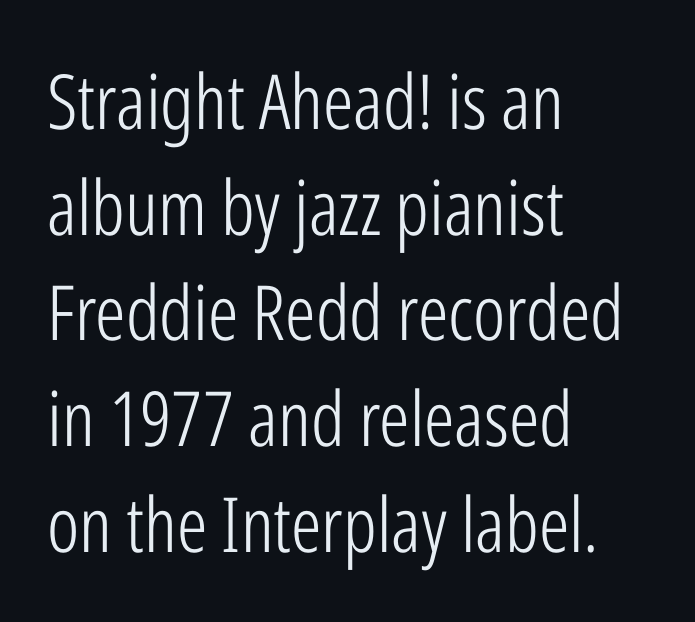
Heft: none added — not bold. Do the characters align in a grid? No, the font is proportional. Posture: vertical. Leading: standard. This rendering employs a face without finishing strokes, i.e., a sans-serif.
